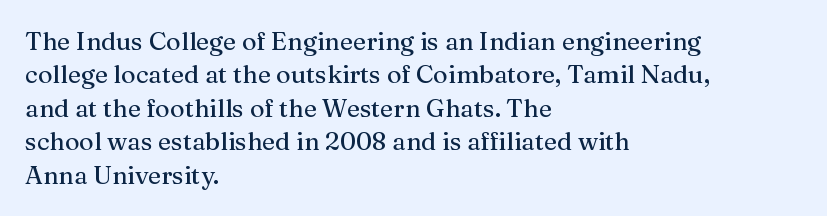
{"italic": "no", "underline": "no", "align": "left", "line_spacing": "normal", "line_spacing_ratio": 1.34, "letter_spacing": "normal", "letter_spacing_em": 0.0, "glyph_px": 25}
